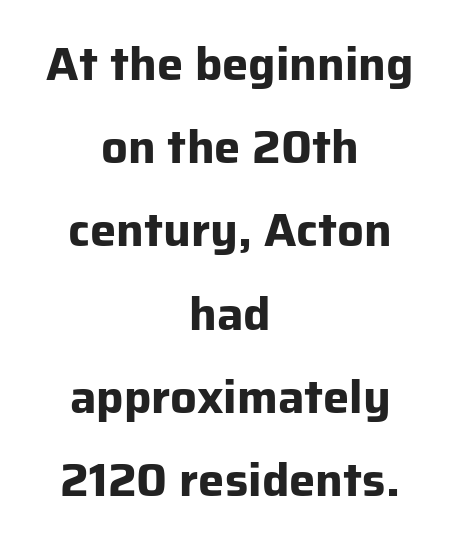
Does extra space separate the letters? No, they use regular spacing. The glyphs have the mass of a bold cut. The paragraph shown floats in the horizontal middle. The words here are not underlined. Is this a fixed-width face? No — the glyphs have proportional, varying widths.
